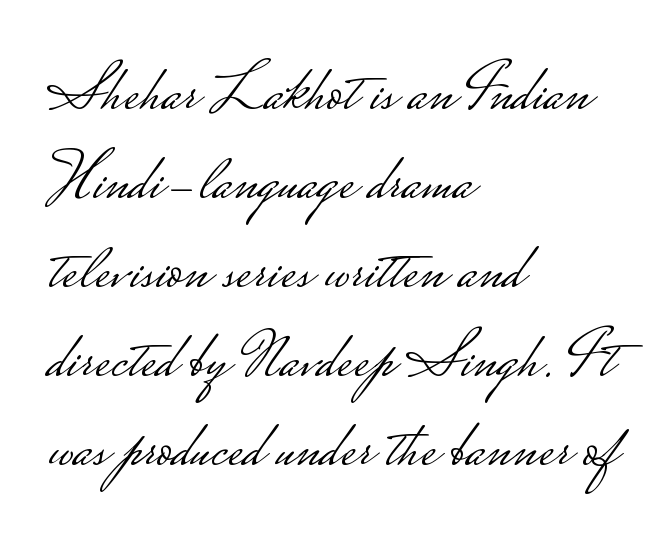
Evenly set lines give the paragraph a standard silhouette. No feet cap the strokes, marking this as sans-serif type. The letters look calm and open, with moderate or lighter stems. All the whitespace from short lines collects on the right. Think of a printed novel: that variable character pitch is what you see here.
